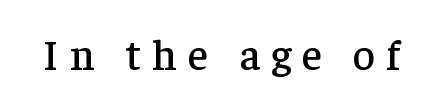
The image shows 43 px serif type, upright; set unusually wide letter spacing (+0.26 em), not underlined; low stroke contrast and a medium x-height.
